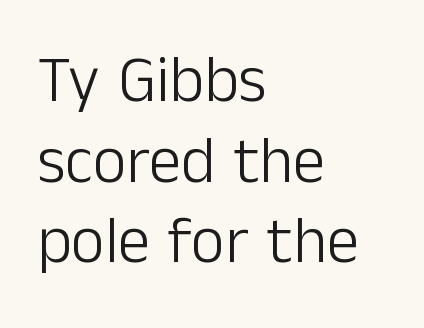
{"serif": "no", "italic": "no", "bold": "no", "weight": "light", "width": "normal", "stroke_contrast": "low", "x_height": "medium", "monospaced": "no", "underline": "no", "align": "left", "line_spacing_ratio": 1.24, "letter_spacing": "normal", "letter_spacing_em": 0.0, "glyph_px": 65}
